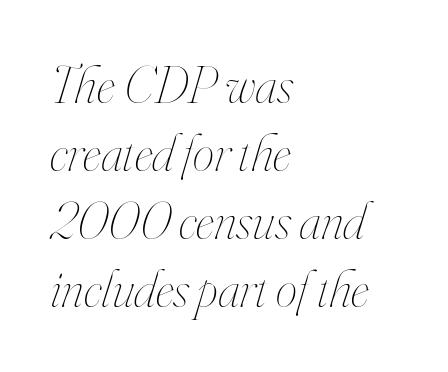
Quick note: italic. Interline gaps are of average width in this sample. You could not count columns in this text — the font is proportionally spaced. Typeset ragged right — the left edge is the straight one. Quick note: underline off. This rendering leaves character spacing at its baseline value.
